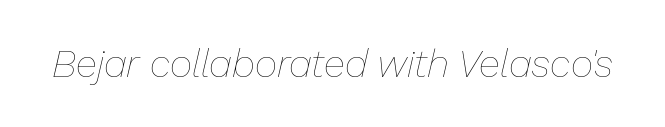
Q: Is the text bold? A: No.
Q: Is the text italic (slanted)? A: Yes, it leans right by about 13 degrees.
Q: Is the text underlined? A: No.
Q: Is the spacing between letters normal or unusually wide? A: Normal.
Q: Width (condensed, normal, or wide)? A: Normal.
Q: Stroke contrast? A: Low.
Q: x-height? A: Medium.
Q: Monospaced? A: No.
